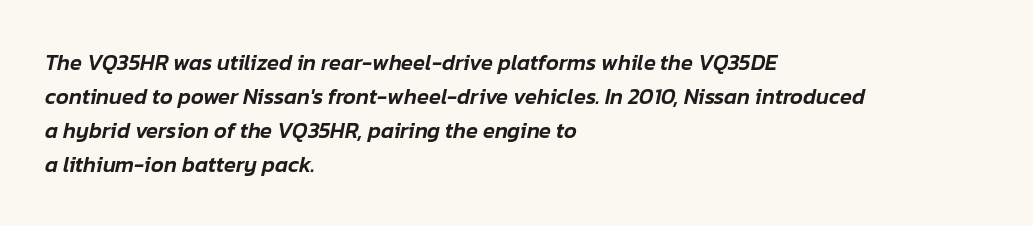
Does the copy run flush right? No — it runs flush left. Spacing between characters is what you'd get straight out of the box. The designer left line spacing at the default. A typesetter would mark this as italic.
